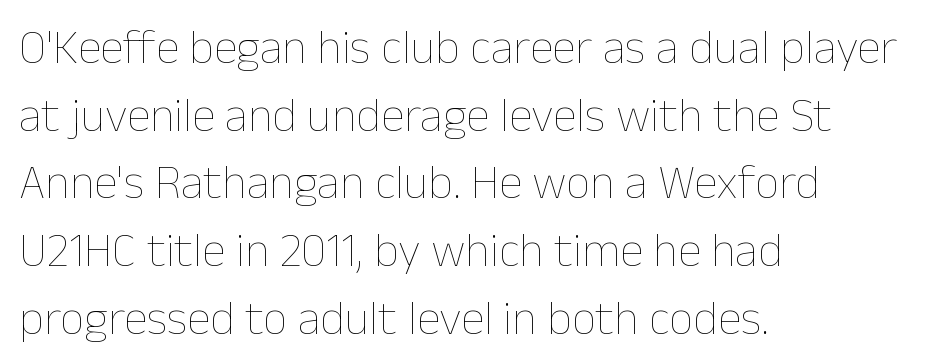
The image shows 48 px thin type, upright; set left-aligned, normal line spacing (1.41x), normal letter spacing, not underlined; low stroke contrast and a medium x-height.
